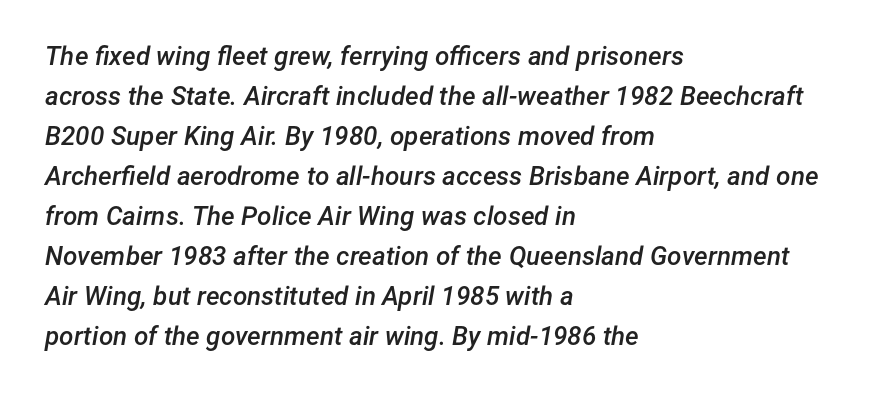
The block of text has a typical density, with ordinary space between rows. Plain, unruled lines of type. On the weight axis this lands at semibold, roughly 600. Observe the ordinary spacing: letters are neighbours, not strangers. Typeset ragged right — the left edge is the straight one.
